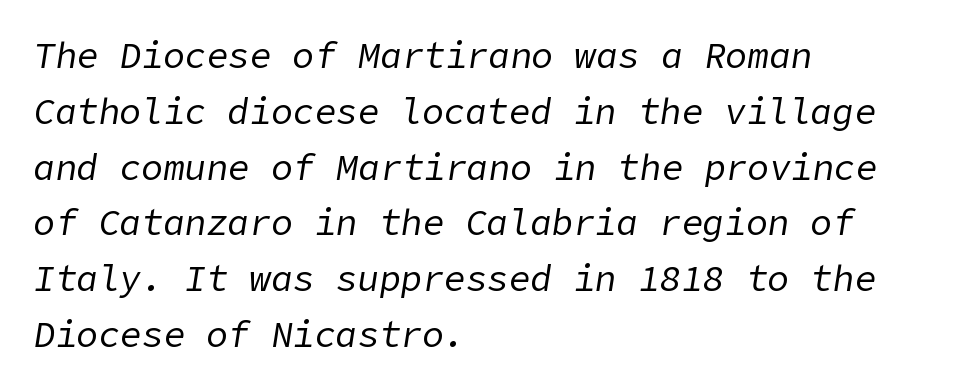
{"italic": "yes", "lean": "right", "slant_degrees": 9, "bold": "no", "weight": "regular", "width": "normal", "stroke_contrast": "low", "x_height": "medium", "underline": "no", "align": "left", "line_spacing": "normal", "line_spacing_ratio": 1.55, "letter_spacing": "normal", "letter_spacing_em": 0.0, "glyph_px": 36}
